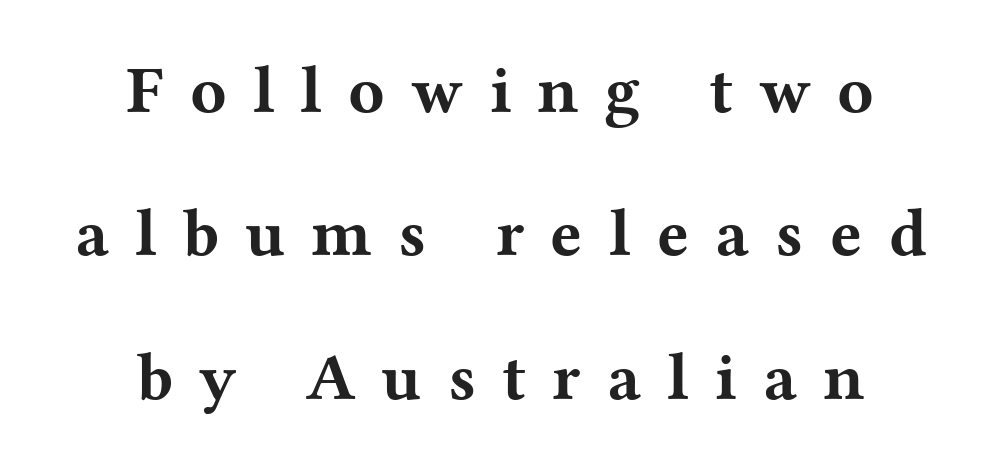
Q: Is the text bold? A: Yes.
Q: Is the text italic (slanted)? A: No, it is upright.
Q: Is the typeface a serif or a sans-serif typeface? A: Serif.
Q: Is the text underlined? A: No.
Q: How is the paragraph aligned? A: Centered.
Q: Is the spacing between letters normal or unusually wide? A: Unusually wide.
Q: Is the spacing between lines tight, normal or loose? A: Loose.
Q: Width (condensed, normal, or wide)? A: Wide.
Q: Stroke contrast? A: Medium.
Q: x-height? A: Medium.
Q: Monospaced? A: No.
